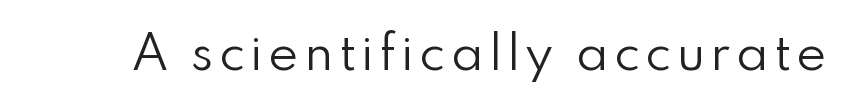
Q: Is the text bold? A: No.
Q: Is the text italic (slanted)? A: No, it is upright.
Q: Is the typeface a serif or a sans-serif typeface? A: Sans-serif.
Q: Is the text underlined? A: No.
Q: Width (condensed, normal, or wide)? A: Normal.
Q: Stroke contrast? A: Low.
Q: x-height? A: Small.
Q: Monospaced? A: No.
